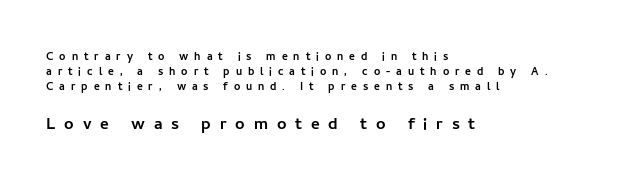
Is the lower block the larger one? Yes — the lower block carries the bigger type. Here the glyphs are tracked loosely, breaking word shapes into spaced letters. Teacher's note: observe the even left margin — that is flush-left alignment. Ordinary non-slanted type is in use.
